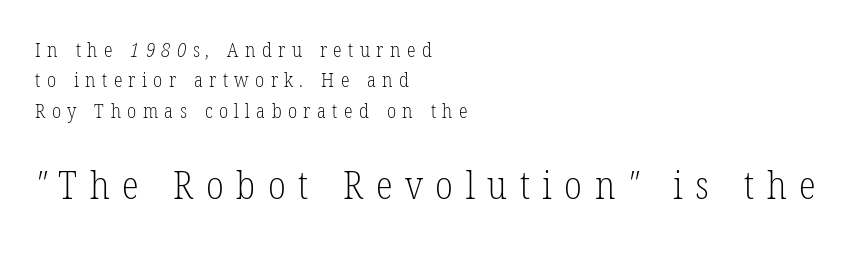
Q: Is the text bold? A: No.
Q: Is the typeface a serif or a sans-serif typeface? A: Serif.
Q: Is the text underlined? A: No.
Q: How is the paragraph aligned? A: Left-aligned.
Q: Is the spacing between letters normal or unusually wide? A: Unusually wide.
Q: Is the spacing between lines tight, normal or loose? A: Normal.
Q: Which block of text is set in a larger size, the first (top) or the second (bottom)? A: The second (bottom) one.
Q: Width (condensed, normal, or wide)? A: Condensed.
Q: Stroke contrast? A: Low.
Q: x-height? A: Medium.
Q: Monospaced? A: No.
